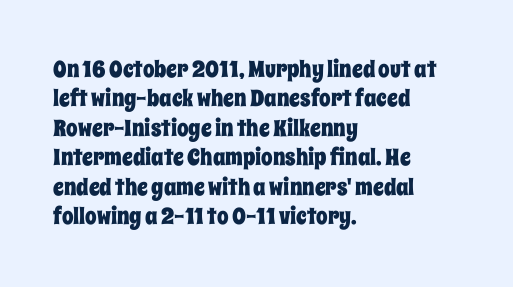
One-word summary of the alignment: left. Posture: vertical. The tracking reads as untouched default to a designer's eye. Each row of text sits above clean, open space. Does the leading feel generous? No, just average.
